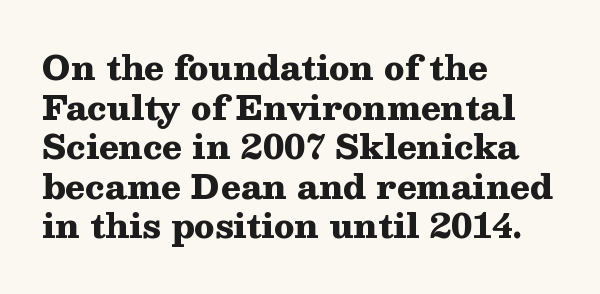
The image shows 33 px heavy, wide serif type, upright; set left-aligned, line spacing 1.2x, normal letter spacing, not underlined; medium stroke contrast and a medium x-height.
